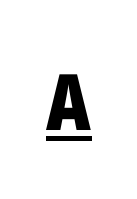
The image shows 78 px bold, condensed sans-serif type, upright; set unusually wide letter spacing (+0.46 em), underlined; low stroke contrast and a medium x-height.
